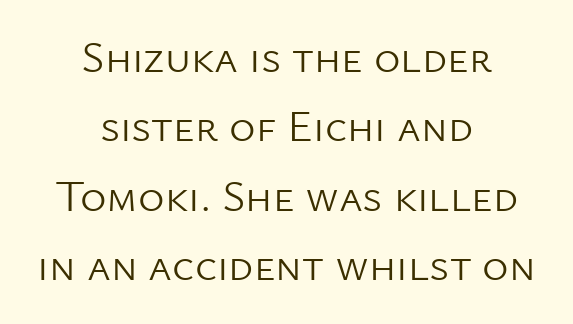
{"serif": "no", "italic": "no", "bold": "no", "weight": "light", "width": "normal", "stroke_contrast": "low", "x_height": "medium", "monospaced": "no", "underline": "no", "align": "center", "line_spacing": "normal", "line_spacing_ratio": 1.54, "letter_spacing": "normal", "letter_spacing_em": 0.0, "glyph_px": 45}
